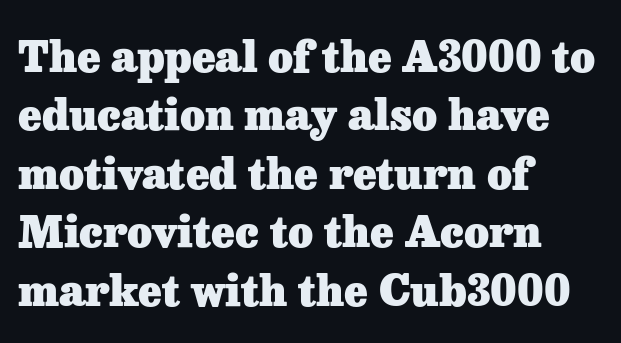
Q: Is the text bold? A: Yes.
Q: Is the text italic (slanted)? A: No, it is upright.
Q: Is the typeface a serif or a sans-serif typeface? A: Serif.
Q: Is the text underlined? A: No.
Q: How is the paragraph aligned? A: Left-aligned.
Q: Is the spacing between letters normal or unusually wide? A: Normal.
Q: Is the spacing between lines tight, normal or loose? A: Normal.
Q: Width (condensed, normal, or wide)? A: Normal.
Q: Stroke contrast? A: Low.
Q: x-height? A: Medium.
Q: Monospaced? A: No.
